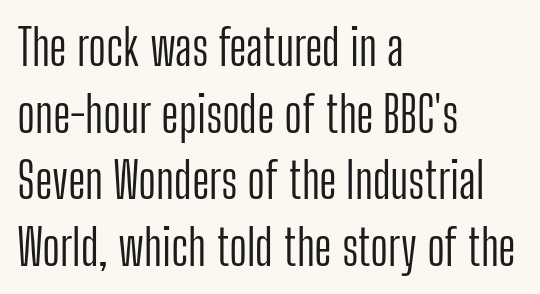
Q: Is the text bold? A: No.
Q: Is the text italic (slanted)? A: No, it is upright.
Q: Is the typeface a serif or a sans-serif typeface? A: Sans-serif.
Q: Is the text underlined? A: No.
Q: How is the paragraph aligned? A: Left-aligned.
Q: Is the spacing between letters normal or unusually wide? A: Normal.
Q: Is the spacing between lines tight, normal or loose? A: Normal.
Q: Width (condensed, normal, or wide)? A: Condensed.
Q: Stroke contrast? A: Low.
Q: x-height? A: Medium.
Q: Monospaced? A: No.
